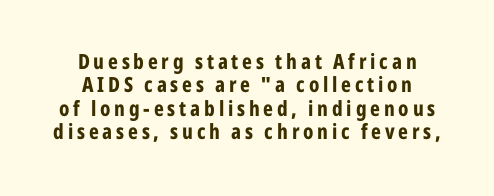
The image shows 21 px bold type, upright; set tight line spacing (1.11x), not underlined.
